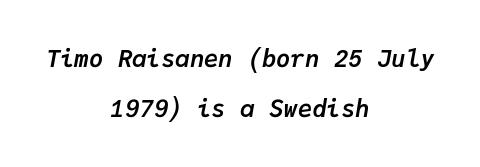
Q: Is the text bold? A: Yes.
Q: Is the text italic (slanted)? A: Yes, it leans right by about 9 degrees.
Q: Is the text underlined? A: No.
Q: How is the paragraph aligned? A: Centered.
Q: Is the spacing between letters normal or unusually wide? A: Normal.
Q: Is the spacing between lines tight, normal or loose? A: Loose.
